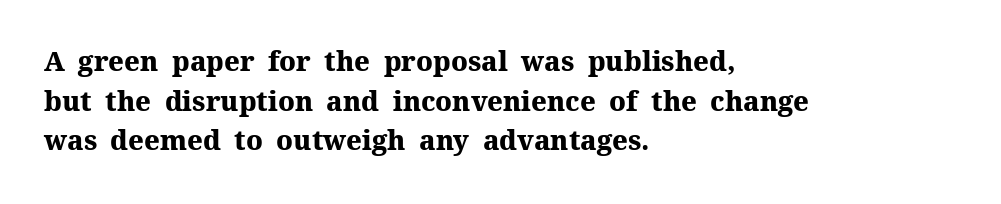
{"italic": "no", "bold": "yes", "underline": "no", "align": "left", "line_spacing": "normal", "line_spacing_ratio": 1.47, "letter_spacing": "normal", "letter_spacing_em": 0.0, "glyph_px": 27}
